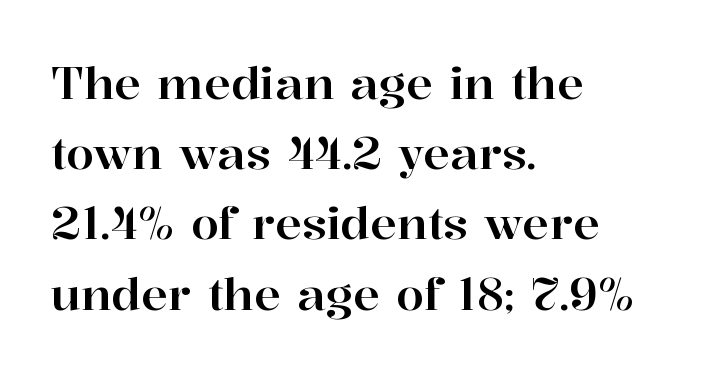
The image shows 45 px serif type, upright; set left-aligned, normal line spacing (1.56x), normal letter spacing, not underlined; high stroke contrast and a medium x-height.
